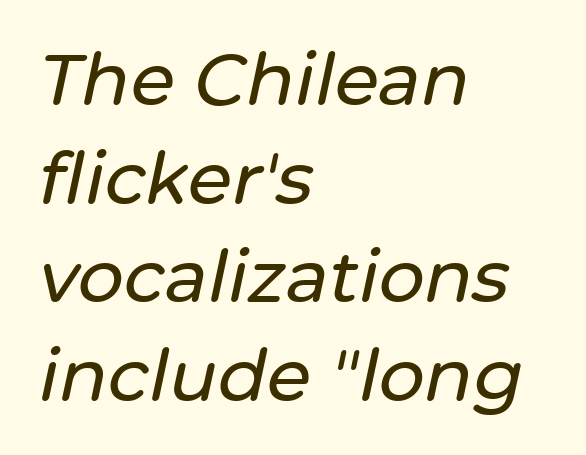
{"italic": "yes", "lean": "right", "slant_degrees": 12, "width": "normal", "stroke_contrast": "low", "x_height": "medium", "monospaced": "no", "underline": "no", "align": "left", "line_spacing": "normal", "line_spacing_ratio": 1.37, "letter_spacing": "normal", "letter_spacing_em": 0.0, "glyph_px": 72}
